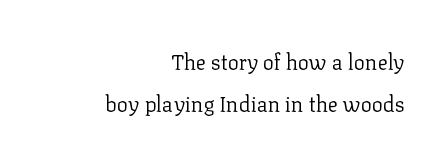
{"italic": "no", "bold": "no", "underline": "no", "align": "right", "line_spacing": "loose", "line_spacing_ratio": 1.98, "letter_spacing": "normal", "letter_spacing_em": 0.0, "glyph_px": 21}
